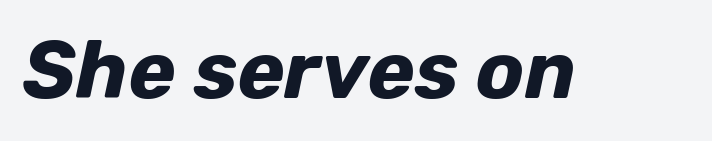
Heft: maximum for text — a bold. The words here are not underlined. Quick note: italic. The face used here is proportionally spaced, like ordinary book or web type. Compared with typical body copy, the letter spacing here is the same.
